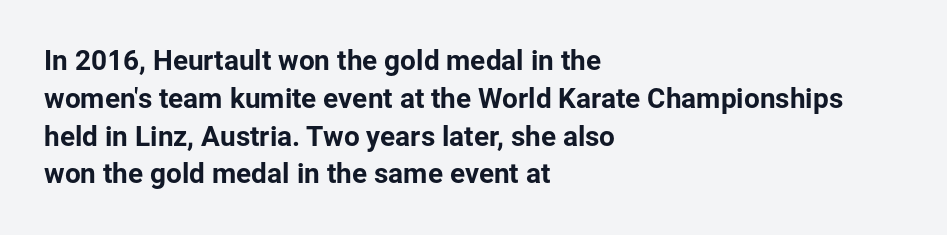
The image shows 28 px sans-serif type, upright; set left-aligned, normal line spacing (1.35x), normal letter spacing, not underlined; low stroke contrast and a medium x-height.
